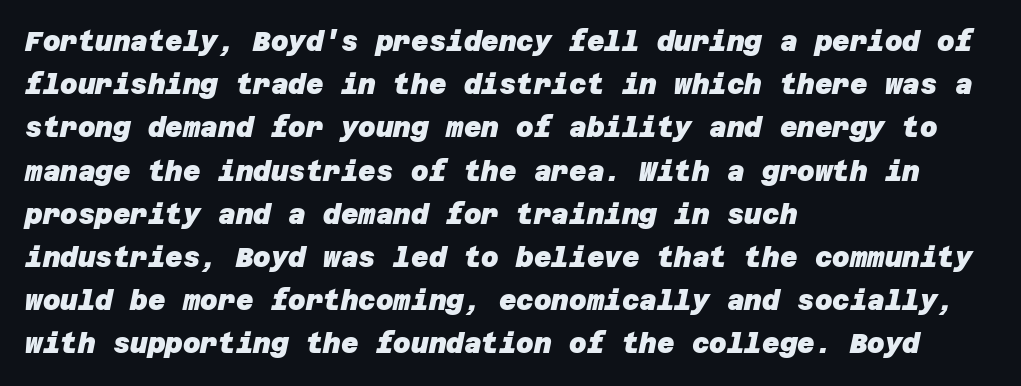
Caption: bold face, heavy strokes. Normally led — the rows are evenly, conventionally spaced. Only glyphs here, with clear space below each row. The rendering keeps characters at their native spacing. All the whitespace from short lines collects on the right.
